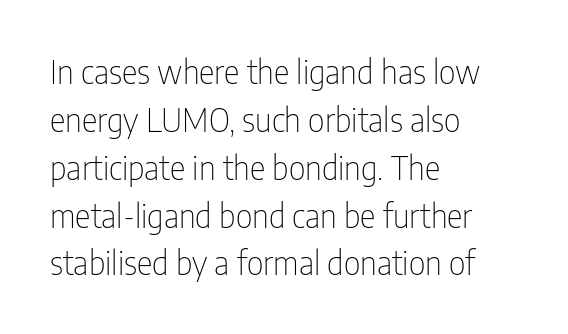
{"serif": "no", "italic": "no", "bold": "no", "weight": "thin", "width": "condensed", "stroke_contrast": "low", "x_height": "medium", "monospaced": "no", "underline": "no", "align": "left", "line_spacing": "normal", "line_spacing_ratio": 1.45, "letter_spacing": "normal", "letter_spacing_em": 0.0, "glyph_px": 33}
